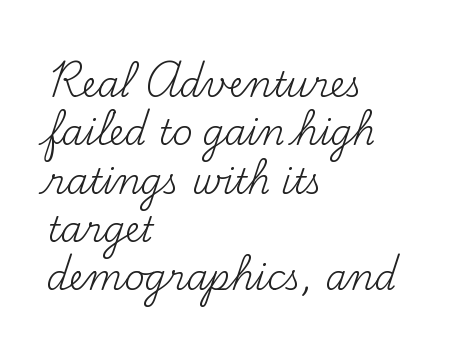
{"serif": "yes", "bold": "no", "weight": "regular", "width": "normal", "stroke_contrast": "medium", "x_height": "small", "monospaced": "no", "underline": "no", "align": "left", "line_spacing": "normal", "line_spacing_ratio": 1.38, "letter_spacing": "normal", "letter_spacing_em": 0.0, "glyph_px": 35}
